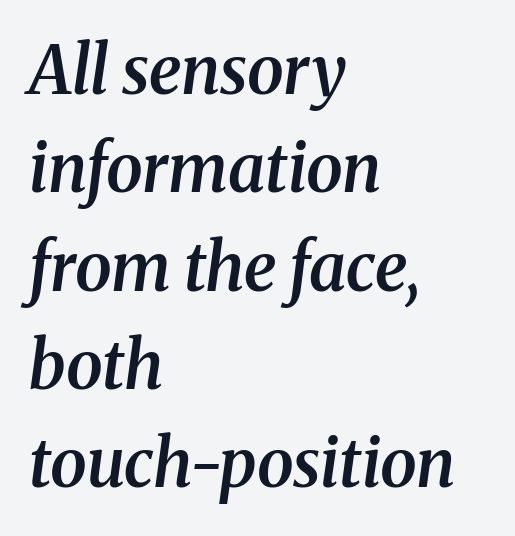
{"serif": "yes", "italic": "yes", "lean": "right", "slant_degrees": 8, "bold": "semi", "weight": "semibold", "width": "normal", "stroke_contrast": "medium", "x_height": "medium", "monospaced": "no", "underline": "no", "align": "left", "line_spacing": "normal", "line_spacing_ratio": 1.49, "letter_spacing": "normal", "letter_spacing_em": 0.0, "glyph_px": 66}
